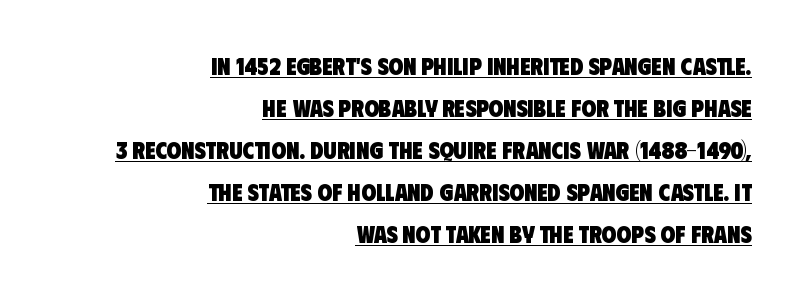
{"bold": "yes", "underline": "yes", "align": "right", "line_spacing_ratio": 1.75, "letter_spacing": "normal", "letter_spacing_em": 0.0, "glyph_px": 24}
